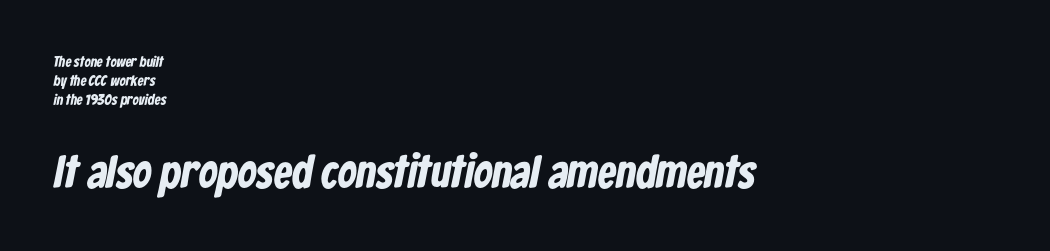
The image shows 46 px bold, condensed sans-serif type; set left-aligned, normal line spacing (1.28x), normal letter spacing, not underlined; the second (bottom) block is 3.07x larger; low stroke contrast and a medium x-height.
